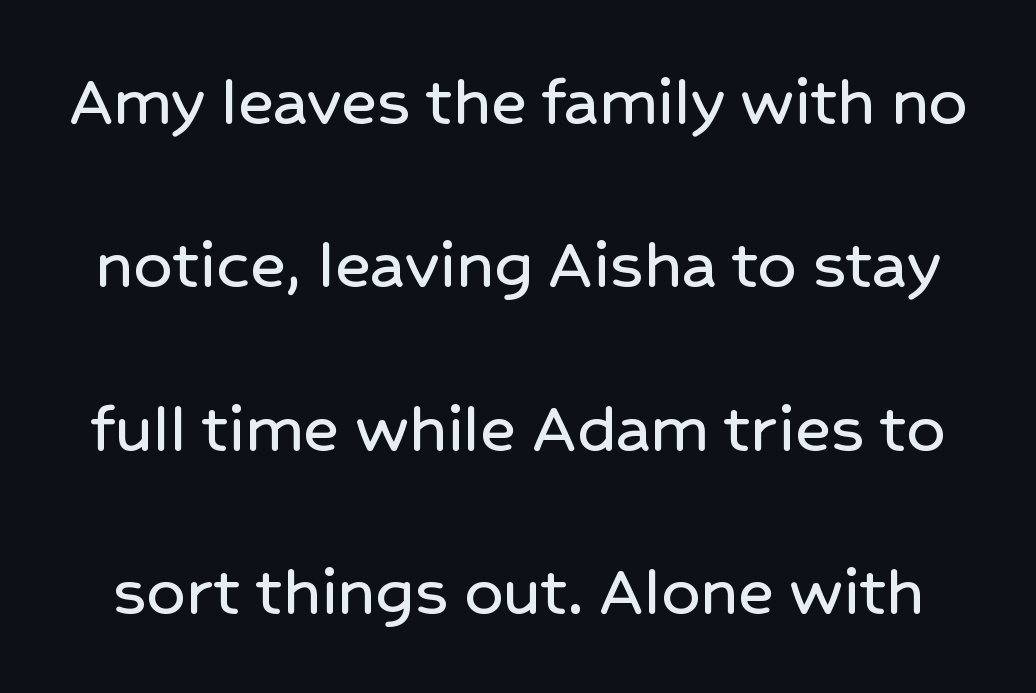
Do the characters align in a grid? No, the font is proportional. The typography opts for an upright posture over an oblique one. The passage shown is typeset with a sans-serif family. A clean baseline with only descenders dipping below it.
